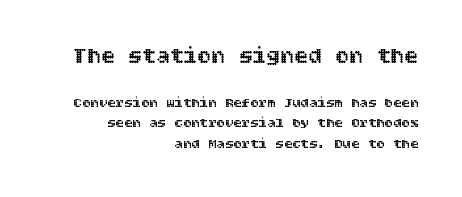
{"italic": "no", "underline": "no", "align": "right", "line_spacing": "normal", "line_spacing_ratio": 1.46, "letter_spacing": "normal", "letter_spacing_em": 0.0, "larger_block": "first", "size_ratio": 1.64, "glyph_px": 23}
